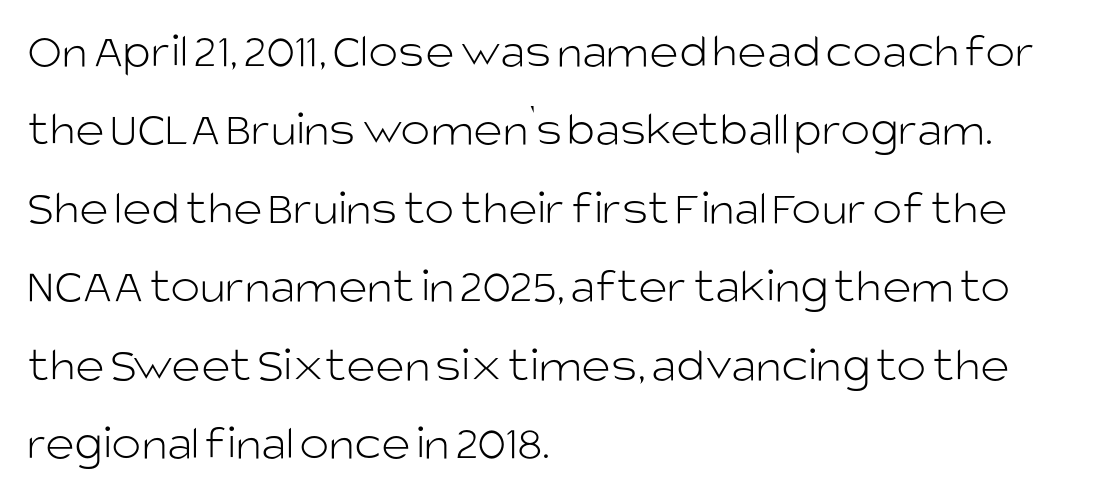
{"serif": "no", "italic": "no", "bold": "no", "weight": "light", "width": "normal", "stroke_contrast": "low", "x_height": "large", "monospaced": "no", "underline": "no", "align": "left", "line_spacing": "normal", "line_spacing_ratio": 1.57, "letter_spacing": "normal", "letter_spacing_em": 0.0, "glyph_px": 50}
